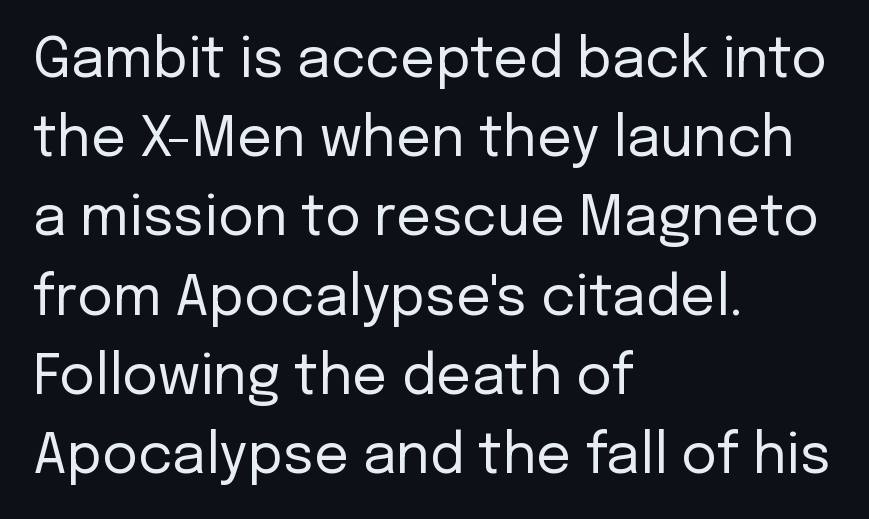
The axis of the letterforms is exactly vertical. Evenly set lines give the paragraph a standard silhouette. In terms of letterspacing, this is plain default setting. Each letter keeps its own natural width here, so spacing adapts to shape. The characters display no serif detailing; their extremities are plain.
